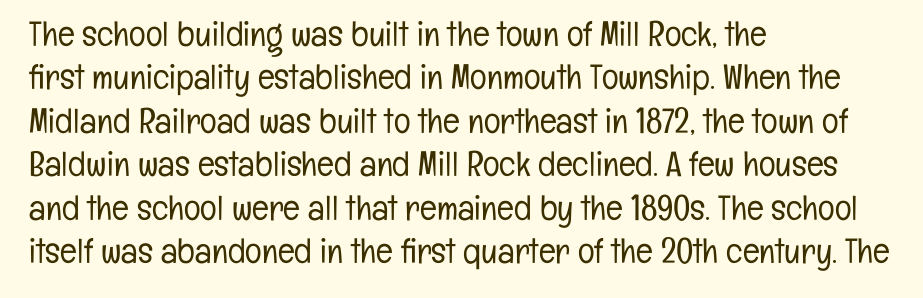
Q: Is the text bold? A: No.
Q: Is the text italic (slanted)? A: No, it is upright.
Q: Is the typeface a serif or a sans-serif typeface? A: Sans-serif.
Q: Is the text underlined? A: No.
Q: How is the paragraph aligned? A: Left-aligned.
Q: Is the spacing between letters normal or unusually wide? A: Normal.
Q: Width (condensed, normal, or wide)? A: Condensed.
Q: Stroke contrast? A: Low.
Q: x-height? A: Medium.
Q: Monospaced? A: No.
